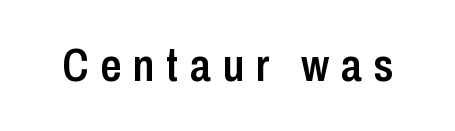
The image shows 46 px semibold, condensed sans-serif type, upright; set unusually wide letter spacing (+0.26 em), not underlined; low stroke contrast and a medium x-height.
